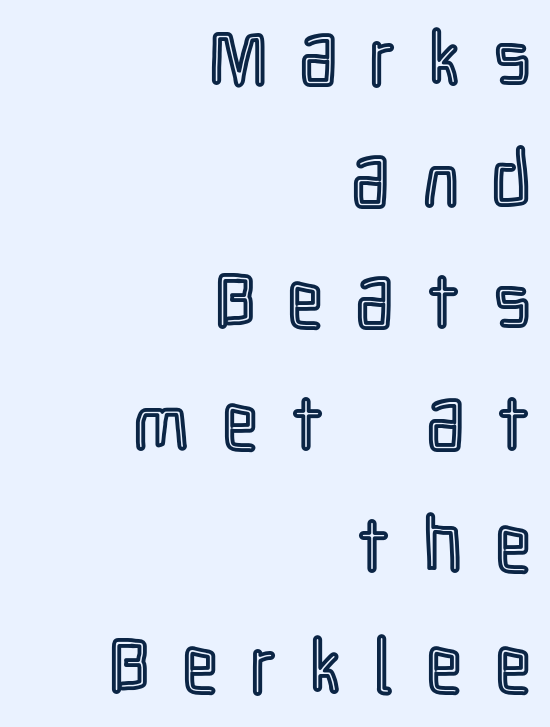
Every stem runs plumb, perpendicular to the baseline. The rendering uses natural spacing where letterforms have individual widths. Summary of vertical rhythm: regular, with standard interline spacing. Descenders are the only things crossing below the line. The paragraph has a hard right edge and a soft left edge. Words appear elongated and porous because spacing is wide.
